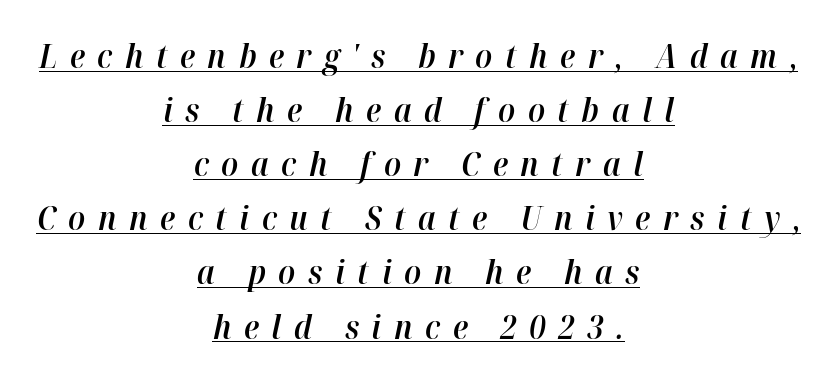
Q: Is the text bold? A: Semi-bold.
Q: Is the text italic (slanted)? A: Yes, it leans right by about 12 degrees.
Q: Is the text underlined? A: Yes.
Q: How is the paragraph aligned? A: Centered.
Q: Is the spacing between letters normal or unusually wide? A: Unusually wide.
Q: Is the spacing between lines tight, normal or loose? A: Normal.
Q: Width (condensed, normal, or wide)? A: Normal.
Q: Stroke contrast? A: High.
Q: x-height? A: Medium.
Q: Monospaced? A: No.
